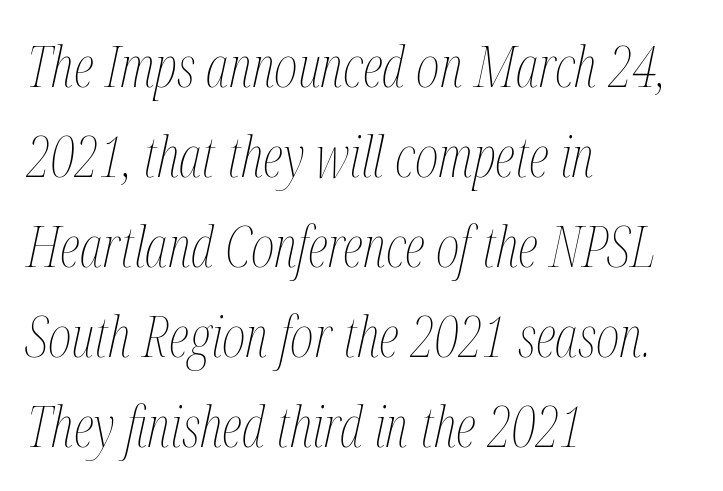
The face used here has a pronounced slope to its letters. Which margin do the lines hug? The left one — the right edge is uneven. Baseline-to-baseline distance is the conventional proportion of letter height. Type without underlining.
